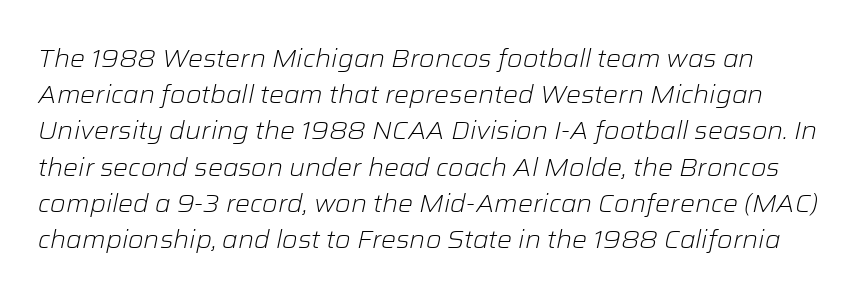
A typesetter would call this zero additional tracking. Style check: oblique. Interline gaps are of average width in this sample. Check under the words: just untouched page. Counters stay open thanks to moderate or lighter strokes.
